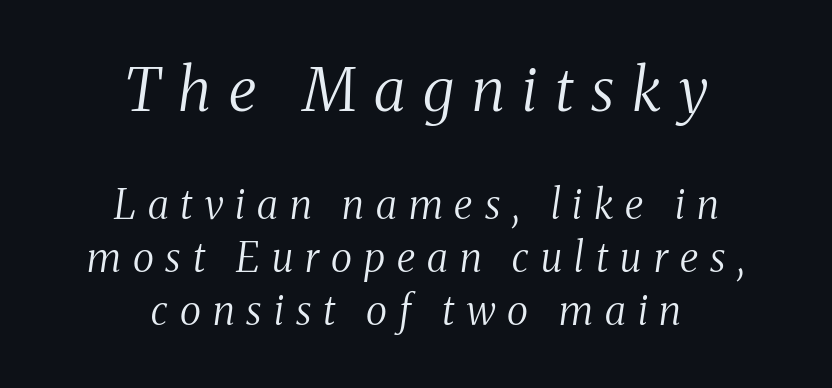
Weight: not bold — regular or lighter. Leading: standard. Each word looks stretched out because of the extra space between its letters. Is this a fixed-width face? No — the glyphs have proportional, varying widths. Every character sits at an angle, as italics do.
